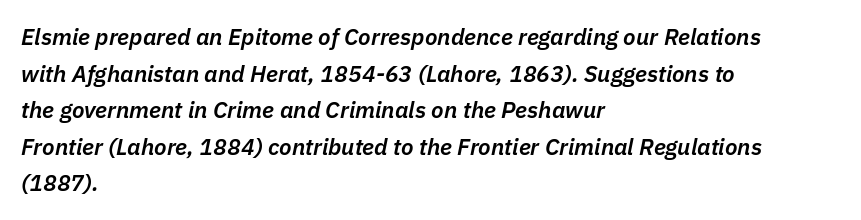
Q: Is the text bold? A: Semi-bold.
Q: Is the text italic (slanted)? A: Yes, it leans right by about 11 degrees.
Q: Is the text underlined? A: No.
Q: How is the paragraph aligned? A: Left-aligned.
Q: Is the spacing between letters normal or unusually wide? A: Normal.
Q: Is the spacing between lines tight, normal or loose? A: Normal.
